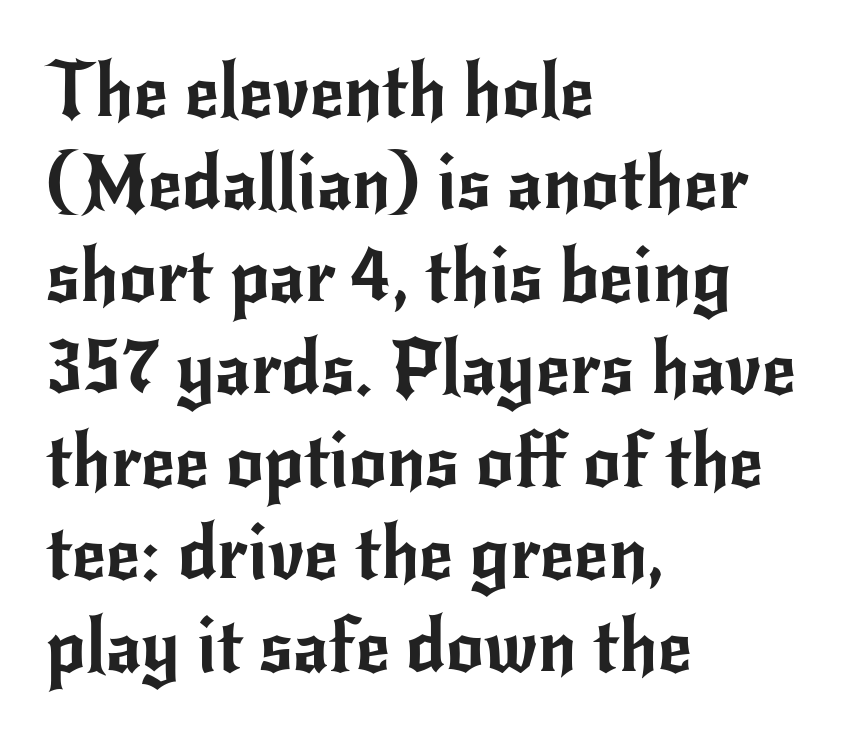
How would I describe the line gaps? Plain and ordinary. Proportional: the letters do not fall into vertical columns. The passage shown has conventional tracking throughout. The space directly below the letters is spotless. The lines in this sample share a left origin and differ only in where they stop. Is this a sans? Yes — the strokes have no serifs.
